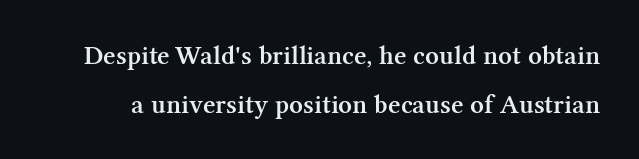
The image shows 27 px text type, upright; set line spacing 1.81x, normal letter spacing, not underlined.
